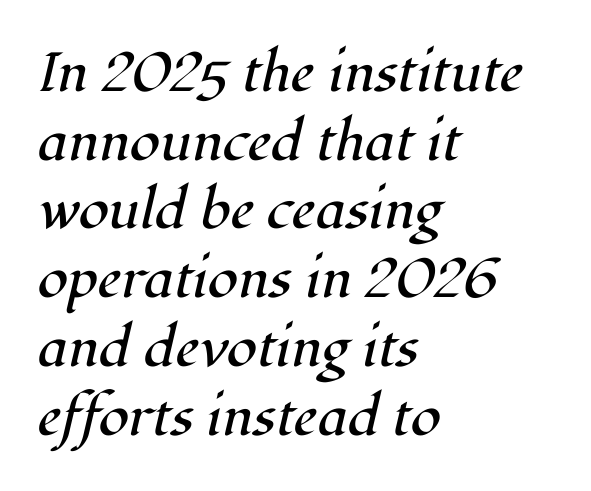
Q: Is the text bold? A: No.
Q: Is the text italic (slanted)? A: Yes, it leans right by about 12 degrees.
Q: Is the typeface a serif or a sans-serif typeface? A: Serif.
Q: Is the text underlined? A: No.
Q: How is the paragraph aligned? A: Left-aligned.
Q: Is the spacing between letters normal or unusually wide? A: Normal.
Q: Is the spacing between lines tight, normal or loose? A: Normal.
Q: Width (condensed, normal, or wide)? A: Normal.
Q: Stroke contrast? A: High.
Q: x-height? A: Medium.
Q: Monospaced? A: No.
